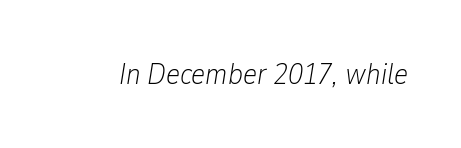
Q: Is the text bold? A: No.
Q: Is the text italic (slanted)? A: Yes, it leans right by about 9 degrees.
Q: Is the text underlined? A: No.
Q: Is the spacing between letters normal or unusually wide? A: Normal.
Q: Width (condensed, normal, or wide)? A: Condensed.
Q: Stroke contrast? A: Low.
Q: x-height? A: Medium.
Q: Monospaced? A: No.
